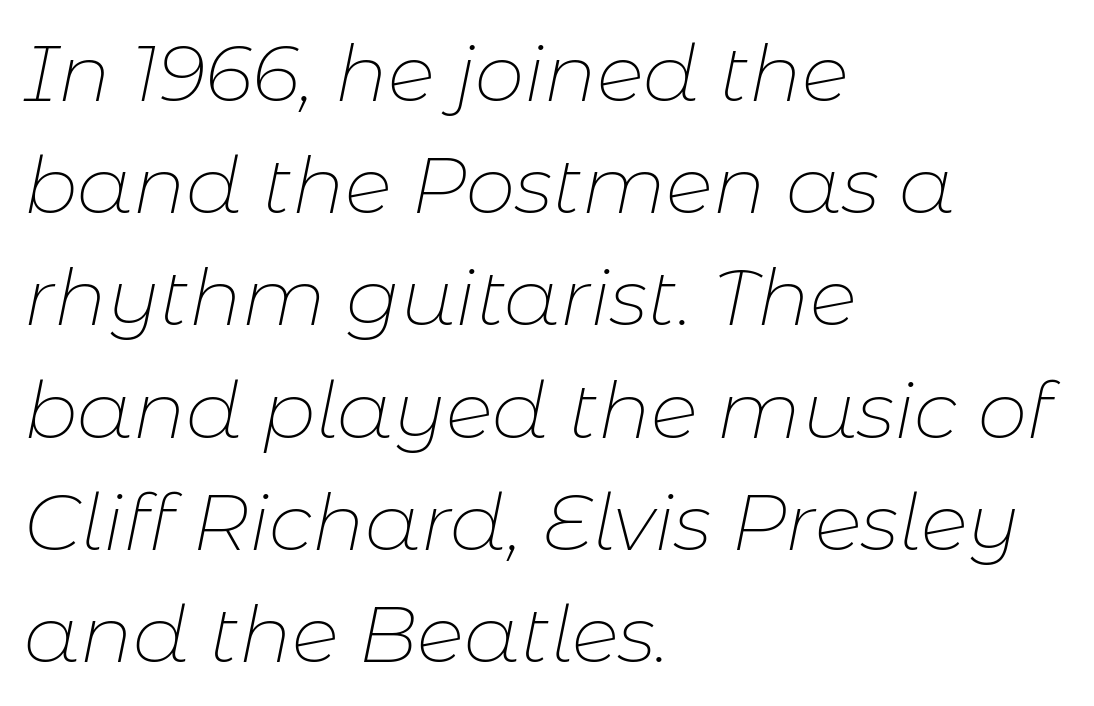
Normally led — the rows are evenly, conventionally spaced. The weight would be labelled regular, book, light, or lighter still. Spacing verdict: proportional, widths tailored to each character. A typesetter would mark this as italic. Each row of text sits above clean, open space.
